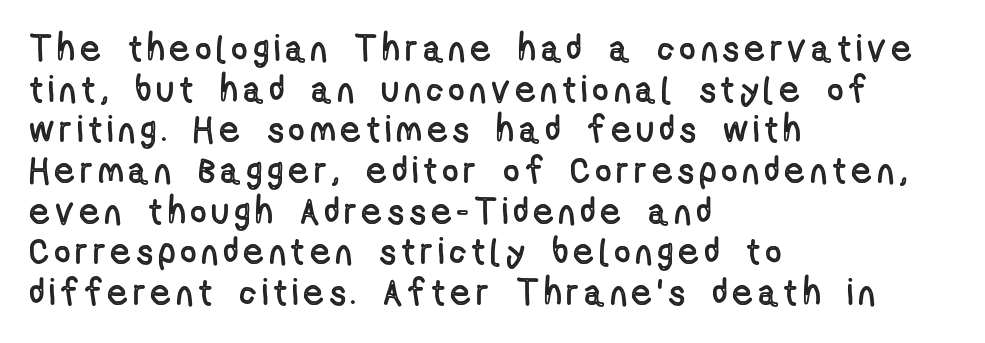
A bare baseline throughout the passage. The passage shown stacks its lines with hardly any gap. Is the block centered? No — it sits flush against the left margin. Is there any slant? The stems are plumb. A typesetter would call this proportional, since set widths differ per character.
